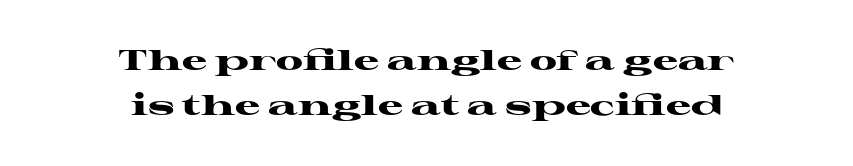
Whoever set this chose a conventional vertical rhythm. Descender tails drop into unmarked territory. Notice how the stems are strictly vertical — no italics here. The letters advance in unequal steps, a hallmark of proportional type.
